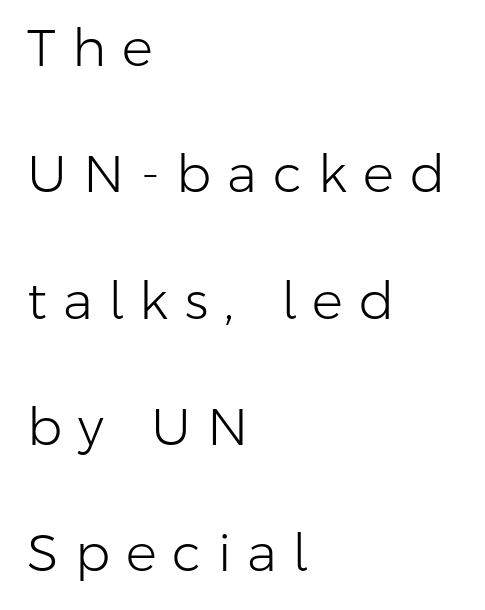
The rendering shows plain stroke endings on the letterforms — a sans-serif design. Does the leading feel generous? Absolutely, it's lavish. The string is rendered with underlining switched off. Visually the block forms a straight wall on the left and a jagged coastline on the right.
